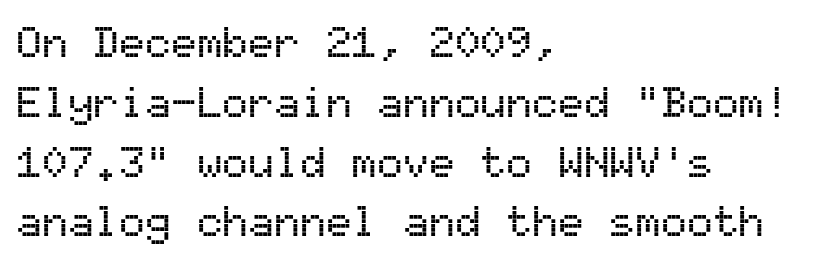
Q: Is the text italic (slanted)? A: No, it is upright.
Q: Is the typeface a serif or a sans-serif typeface? A: Sans-serif.
Q: Is the text underlined? A: No.
Q: How is the paragraph aligned? A: Left-aligned.
Q: Is the spacing between letters normal or unusually wide? A: Normal.
Q: Is the spacing between lines tight, normal or loose? A: Normal.
Q: Width (condensed, normal, or wide)? A: Normal.
Q: Stroke contrast? A: Medium.
Q: x-height? A: Medium.
Q: Monospaced? A: Yes.
